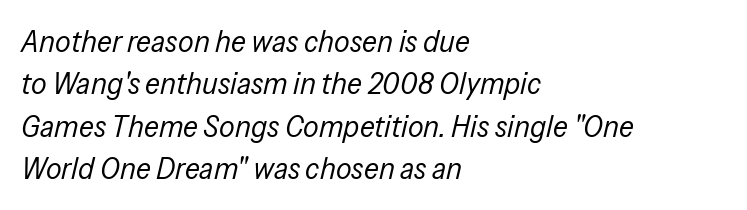
The image shows 31 px regular-weight, condensed type, italic (leaning right); set left-aligned, normal line spacing (1.37x), normal letter spacing, not underlined; low stroke contrast and a medium x-height.
